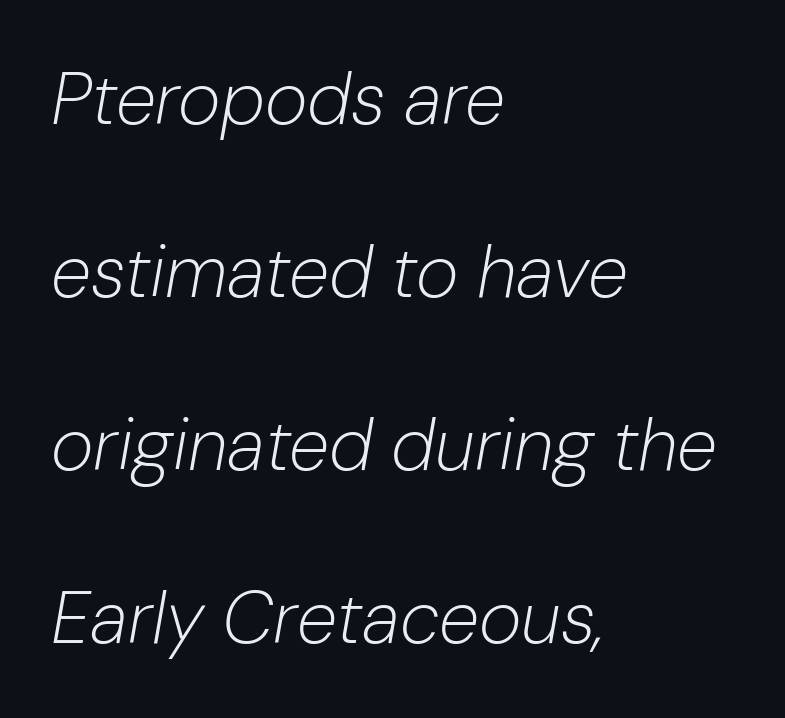
The image shows 73 px light type, italic (leaning right); set left-aligned, loose line spacing (2.37x), normal letter spacing, not underlined; low stroke contrast and a medium x-height.
